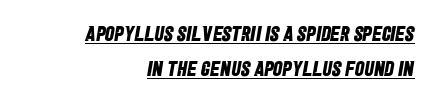
{"bold": "yes", "underline": "yes", "align": "right", "line_spacing": "normal", "line_spacing_ratio": 1.65, "letter_spacing": "normal", "letter_spacing_em": 0.0, "glyph_px": 21}
